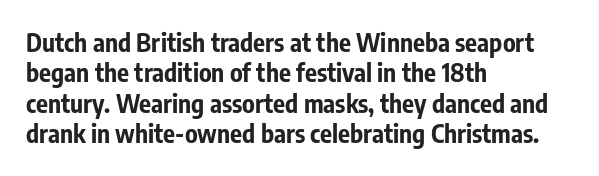
{"italic": "no", "bold": "yes", "underline": "no", "align": "left", "line_spacing_ratio": 1.22, "letter_spacing": "normal", "letter_spacing_em": 0.0, "glyph_px": 25}
